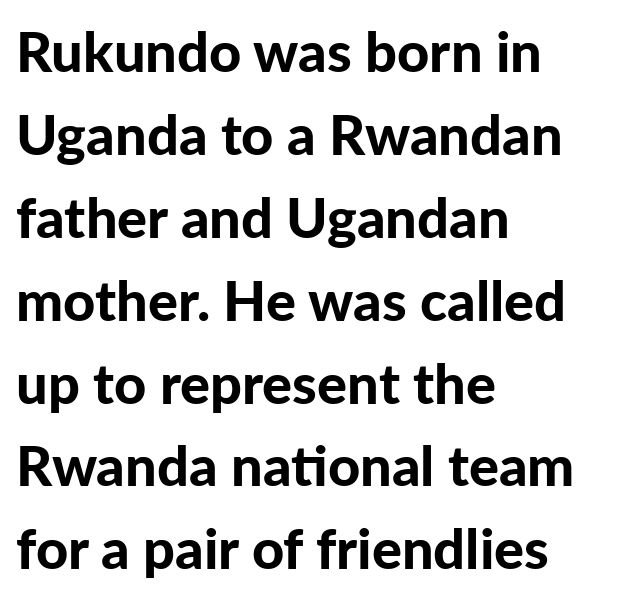
Q: Is the text bold? A: Yes.
Q: Is the text italic (slanted)? A: No, it is upright.
Q: Is the typeface a serif or a sans-serif typeface? A: Sans-serif.
Q: Is the text underlined? A: No.
Q: How is the paragraph aligned? A: Left-aligned.
Q: Is the spacing between letters normal or unusually wide? A: Normal.
Q: Is the spacing between lines tight, normal or loose? A: Normal.
Q: Width (condensed, normal, or wide)? A: Normal.
Q: Stroke contrast? A: Low.
Q: x-height? A: Medium.
Q: Monospaced? A: No.
